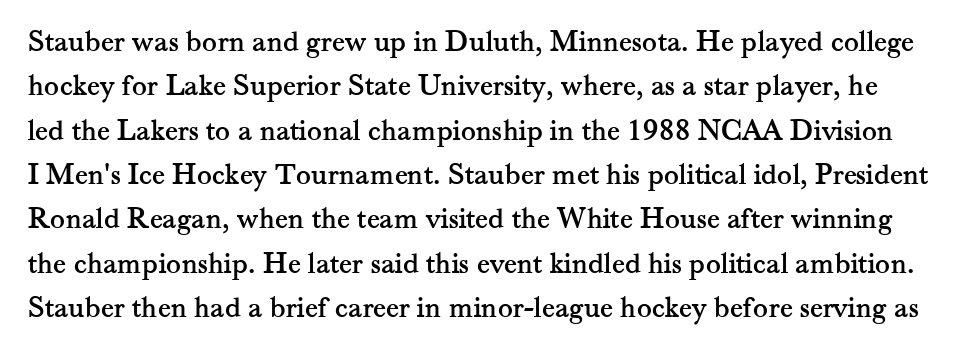
The image shows 31 px serif type, upright; set normal line spacing (1.43x), normal letter spacing, not underlined; medium stroke contrast and a small x-height.
